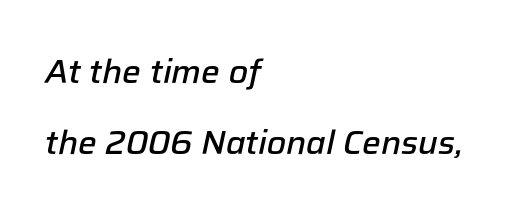
Q: Is the text bold? A: Semi-bold.
Q: Is the text italic (slanted)? A: Yes, it leans right by about 12 degrees.
Q: Is the text underlined? A: No.
Q: How is the paragraph aligned? A: Left-aligned.
Q: Is the spacing between letters normal or unusually wide? A: Normal.
Q: Is the spacing between lines tight, normal or loose? A: Loose.
Q: Width (condensed, normal, or wide)? A: Normal.
Q: Stroke contrast? A: Low.
Q: x-height? A: Medium.
Q: Monospaced? A: No.
